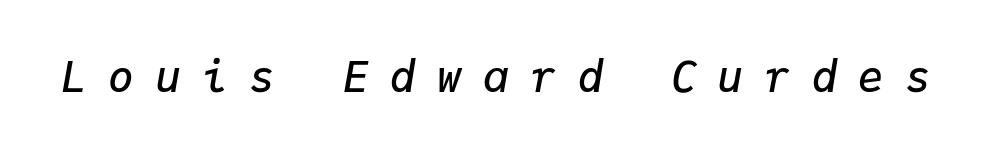
Any mark beneath the type? The region is blank. The passage shown is typed in a monospace face where columns stay perfectly aligned. The glyphs look as if they've been sheared to an angle. The rendering uses a semibold face; strokes are thickened but not to full bold. Honestly, the letter spacing is so wide it's the main thing you notice.
